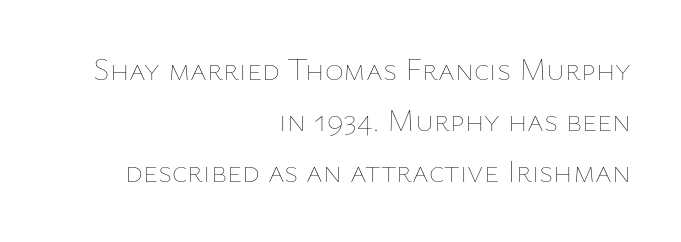
The image shows 32 px thin type, upright; set right-aligned, normal line spacing (1.59x), normal letter spacing, not underlined; low stroke contrast and a medium x-height.
